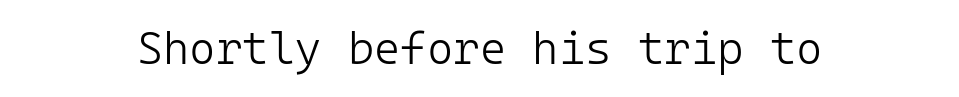
{"serif": "no", "italic": "no", "bold": "no", "weight": "light", "width": "normal", "stroke_contrast": "low", "x_height": "medium", "monospaced": "yes", "underline": "no", "align": "center", "letter_spacing": "normal", "letter_spacing_em": 0.0, "glyph_px": 45}
